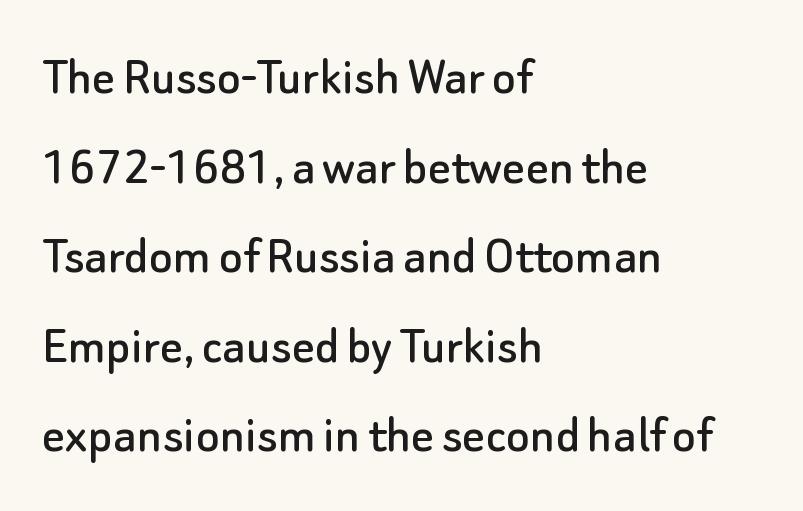
The image shows 56 px sans-serif type, upright; set left-aligned, normal line spacing (1.6x), normal letter spacing, not underlined; low stroke contrast and a small x-height.
